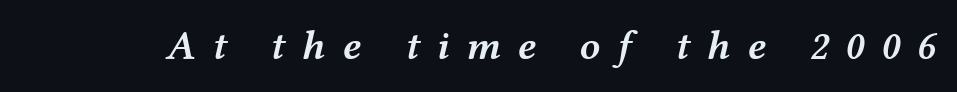
Q: Is the text bold? A: Semi-bold.
Q: Is the text italic (slanted)? A: Yes, it leans right by about 12 degrees.
Q: Is the text underlined? A: No.
Q: Is the spacing between letters normal or unusually wide? A: Unusually wide.
Q: Width (condensed, normal, or wide)? A: Wide.
Q: Stroke contrast? A: Medium.
Q: x-height? A: Medium.
Q: Monospaced? A: No.
